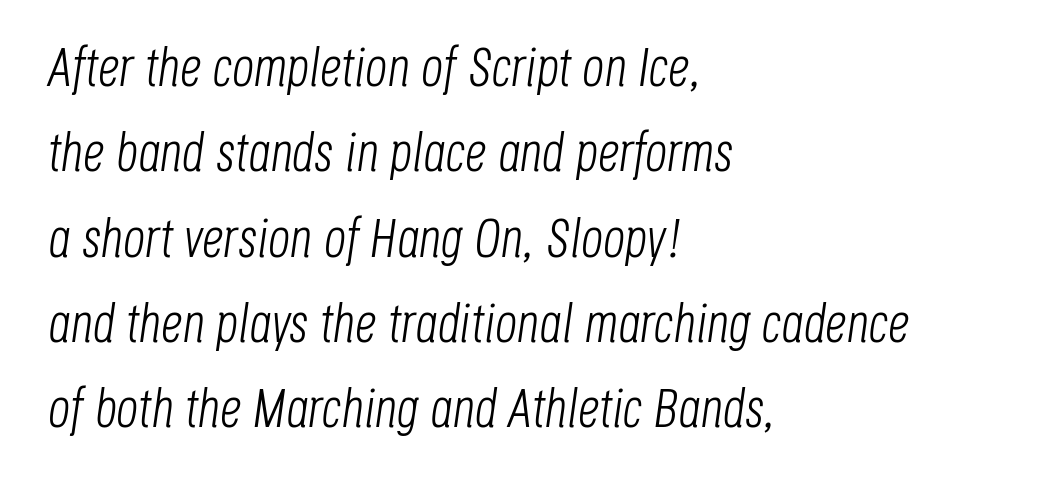
Q: Is the text bold? A: No.
Q: Is the text italic (slanted)? A: Yes, it leans right by about 8 degrees.
Q: Is the text underlined? A: No.
Q: How is the paragraph aligned? A: Left-aligned.
Q: Is the spacing between letters normal or unusually wide? A: Normal.
Q: Is the spacing between lines tight, normal or loose? A: Normal.
Q: Width (condensed, normal, or wide)? A: Condensed.
Q: Stroke contrast? A: Low.
Q: x-height? A: Large.
Q: Monospaced? A: No.
